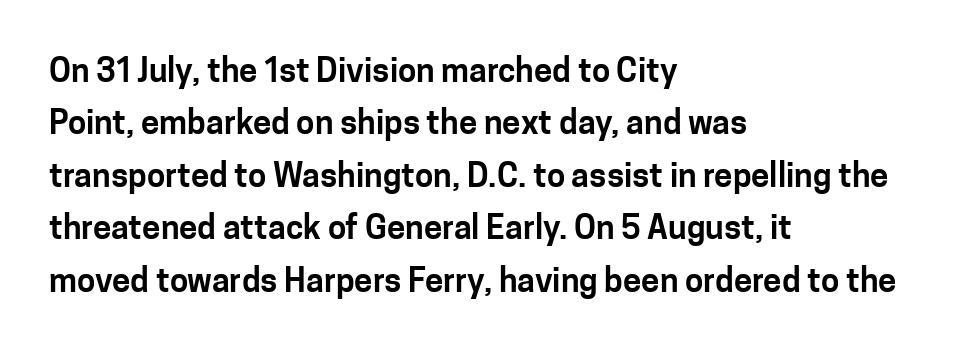
Q: Is the text italic (slanted)? A: No, it is upright.
Q: Is the typeface a serif or a sans-serif typeface? A: Sans-serif.
Q: Is the text underlined? A: No.
Q: How is the paragraph aligned? A: Left-aligned.
Q: Is the spacing between letters normal or unusually wide? A: Normal.
Q: Is the spacing between lines tight, normal or loose? A: Normal.
Q: Width (condensed, normal, or wide)? A: Normal.
Q: Stroke contrast? A: Low.
Q: x-height? A: Medium.
Q: Monospaced? A: No.
